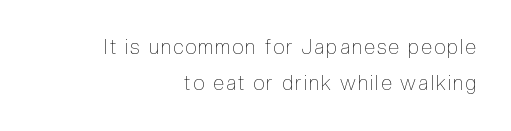
{"italic": "no", "bold": "no", "underline": "no", "align": "right", "line_spacing_ratio": 1.81, "glyph_px": 20}
